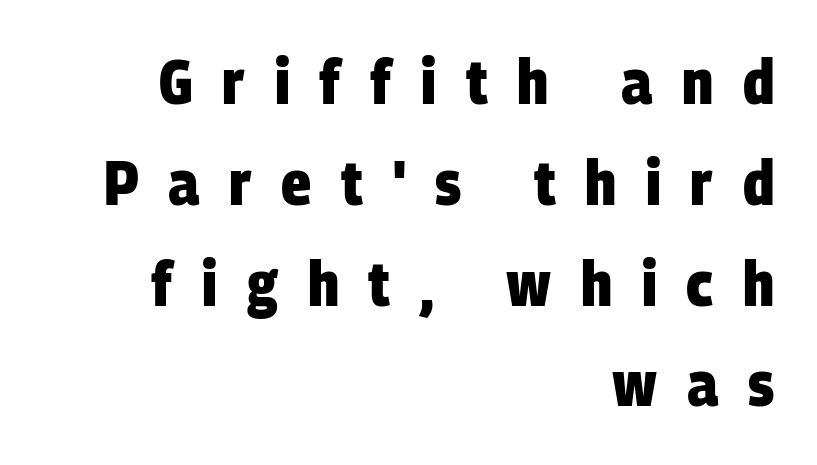
The face used here is proportionally spaced, like ordinary book or web type. Font category for this specimen: sans-serif. The paragraph has a hard right edge and a soft left edge. Between one letter and the next there's a generous, obvious gap. A bare baseline throughout the passage. Students, observe: this is what conventionally led text looks like.
